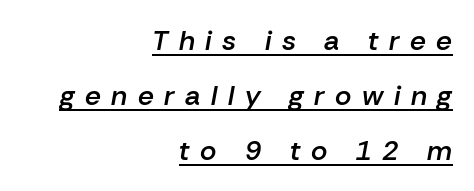
The font is running at a semibold setting, under full bold. Italic: yes, the glyphs are oblique. Varying glyph widths throughout — classic text-font behaviour. The tracking reads as deliberately expanded to a designer's eye.
